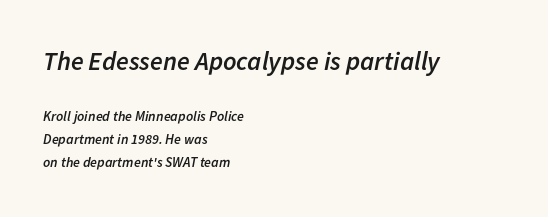
Character size in the leading block exceeds that of the trailing block. Stems and bowls a touch heavier than normal — semibold. Standard letterfit; no display-style spreading of the glyphs. Characters are canted at an angle relative to the baseline's perpendicular. Any mark beneath the type? The region is blank. The designer left line spacing at the default.
